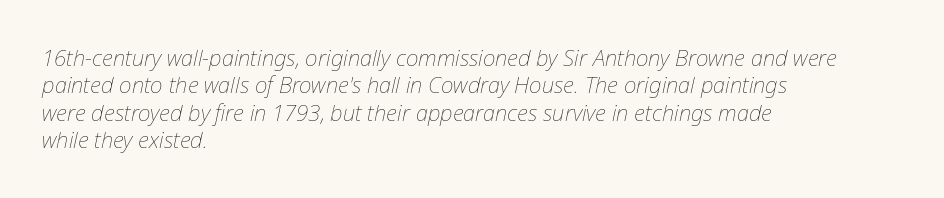
Q: Is the text bold? A: No.
Q: Is the text italic (slanted)? A: Yes, it leans right by about 12 degrees.
Q: Is the text underlined? A: No.
Q: How is the paragraph aligned? A: Left-aligned.
Q: Is the spacing between letters normal or unusually wide? A: Normal.
Q: Is the spacing between lines tight, normal or loose? A: Normal.
